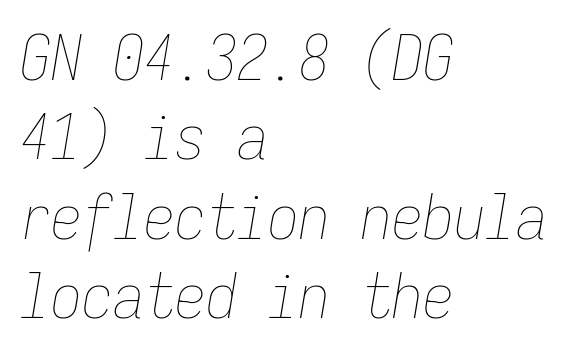
Q: Is the text bold? A: No.
Q: Is the text italic (slanted)? A: Yes, it leans right by about 9 degrees.
Q: Is the text underlined? A: No.
Q: How is the paragraph aligned? A: Left-aligned.
Q: Is the spacing between letters normal or unusually wide? A: Normal.
Q: Is the spacing between lines tight, normal or loose? A: Normal.
Q: Width (condensed, normal, or wide)? A: Condensed.
Q: Stroke contrast? A: Low.
Q: x-height? A: Medium.
Q: Monospaced? A: Yes.
